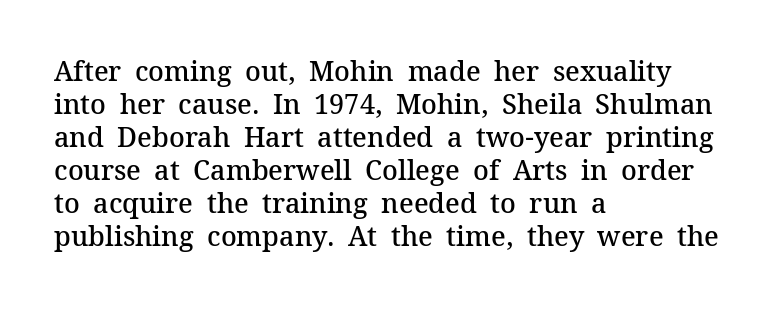
{"italic": "no", "bold": "semi", "underline": "no", "align": "left", "line_spacing_ratio": 1.22, "letter_spacing": "normal", "letter_spacing_em": 0.0, "glyph_px": 27}
